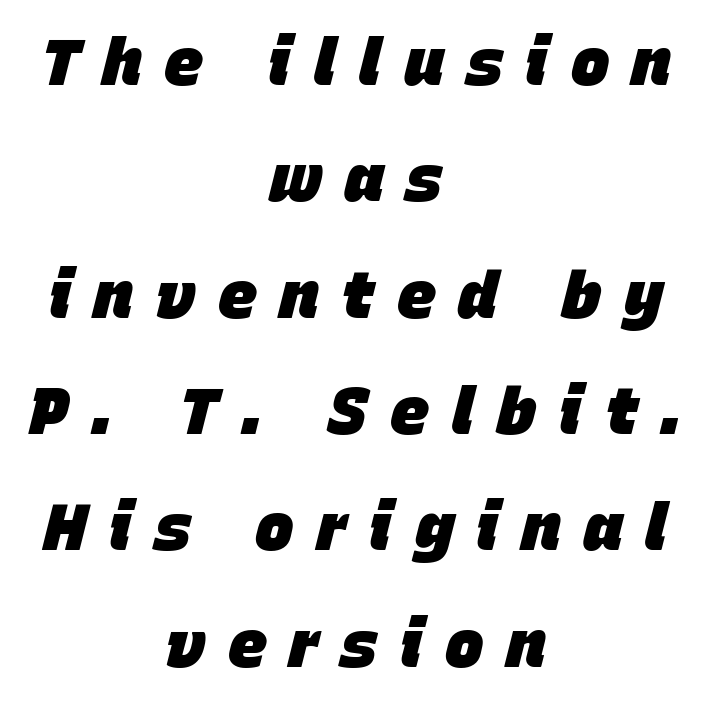
Q: Is the text bold? A: Yes.
Q: Is the text italic (slanted)? A: Yes, it leans right by about 15 degrees.
Q: Is the text underlined? A: No.
Q: How is the paragraph aligned? A: Centered.
Q: Is the spacing between letters normal or unusually wide? A: Unusually wide.
Q: Width (condensed, normal, or wide)? A: Normal.
Q: Stroke contrast? A: Low.
Q: x-height? A: Large.
Q: Monospaced? A: No.
